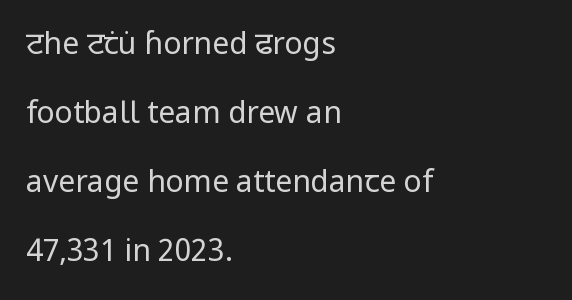
Q: Is the text bold? A: No.
Q: Is the text italic (slanted)? A: No, it is upright.
Q: Is the typeface a serif or a sans-serif typeface? A: Sans-serif.
Q: Is the text underlined? A: No.
Q: How is the paragraph aligned? A: Left-aligned.
Q: Is the spacing between letters normal or unusually wide? A: Normal.
Q: Is the spacing between lines tight, normal or loose? A: Loose.
Q: Width (condensed, normal, or wide)? A: Normal.
Q: Stroke contrast? A: Low.
Q: x-height? A: Medium.
Q: Monospaced? A: No.
